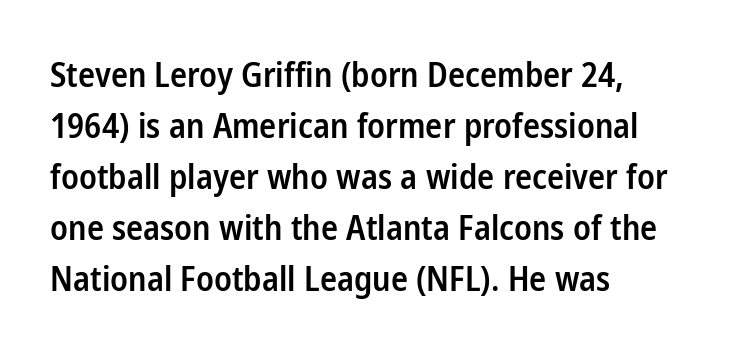
Each letter keeps its own natural width here, so spacing adapts to shape. These lines are composed in type without serifs. Upright lettering throughout. The line texture is even and compact thanks to regular tracking. Unmarked baselines from the first word to the last.
